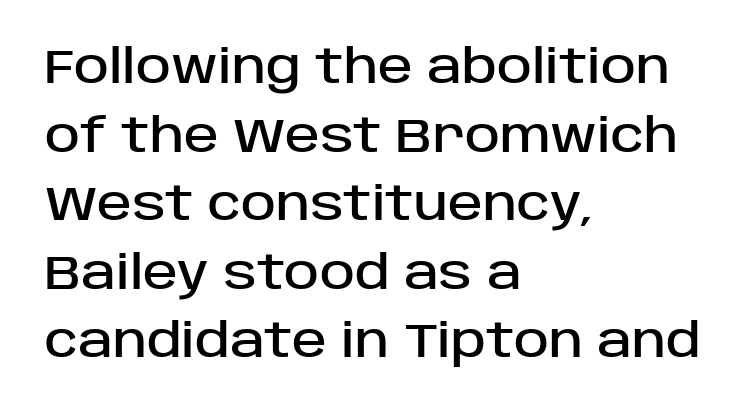
The image shows 47 px sans-serif type, upright; set left-aligned, normal line spacing (1.46x), normal letter spacing, not underlined; low stroke contrast and a large x-height.
